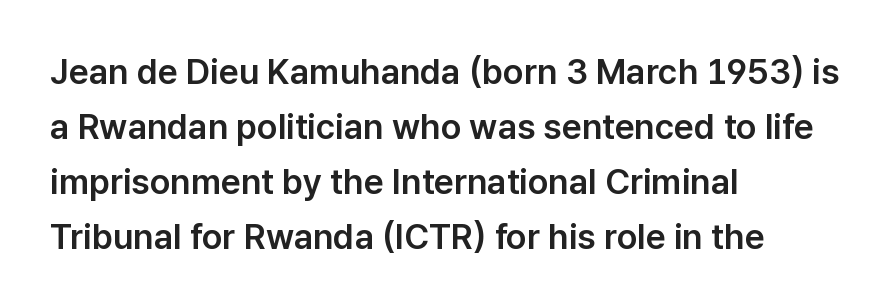
Glyph-to-glyph distance matches everyday printed text. Horizontally, the lines are justified to the leading edge only. A typesetter would call this leading conventional body-copy spacing. Posture: upright roman.
